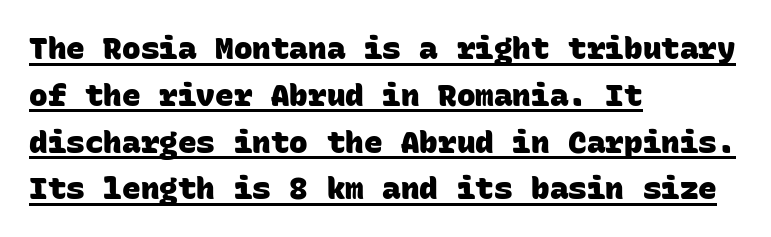
In terms of letterspacing, this is plain default setting. What's the leading like? Ordinary, nothing unusual. I'd describe the lettering as bold — thick and assertive. The rendering uses the underline text-decoration.
